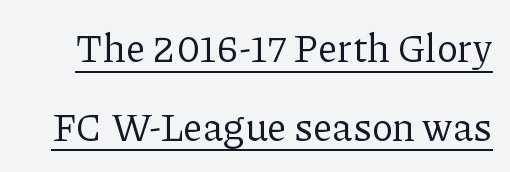
The image shows 39 px regular-weight serif type, upright; set loose line spacing (2.02x), normal letter spacing, underlined; low stroke contrast and a medium x-height.
